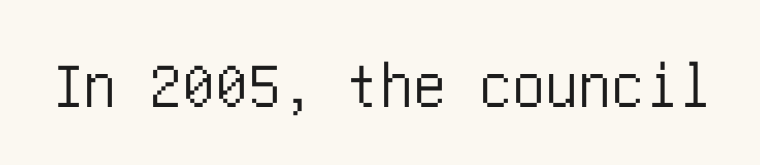
Q: Is the text italic (slanted)? A: No, it is upright.
Q: Is the typeface a serif or a sans-serif typeface? A: Sans-serif.
Q: Is the text underlined? A: No.
Q: Is the spacing between letters normal or unusually wide? A: Normal.
Q: Width (condensed, normal, or wide)? A: Condensed.
Q: Stroke contrast? A: Low.
Q: x-height? A: Large.
